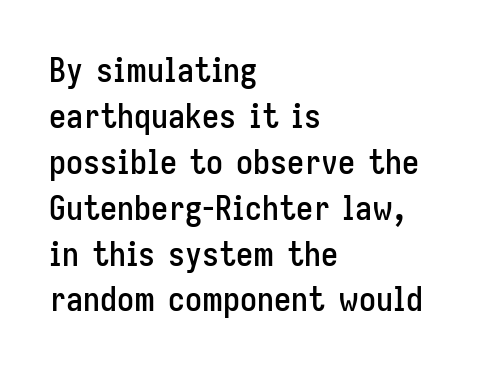
Descenders hang freely into open space. There is no visible air inserted between adjacent glyphs. Casual observation: everything's shoved over to the left. Posture: vertical. Leading: standard. Proportional: the letters do not fall into vertical columns.
